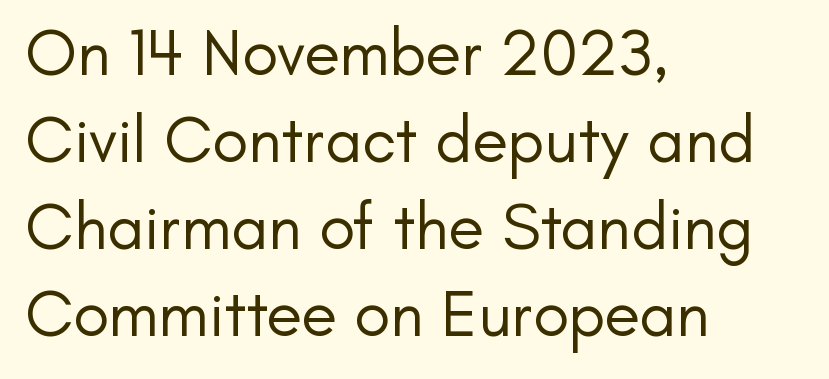
Q: Is the text bold? A: No.
Q: Is the text italic (slanted)? A: No, it is upright.
Q: Is the typeface a serif or a sans-serif typeface? A: Sans-serif.
Q: Is the text underlined? A: No.
Q: How is the paragraph aligned? A: Left-aligned.
Q: Is the spacing between letters normal or unusually wide? A: Normal.
Q: Is the spacing between lines tight, normal or loose? A: Normal.
Q: Width (condensed, normal, or wide)? A: Normal.
Q: Stroke contrast? A: Low.
Q: x-height? A: Small.
Q: Monospaced? A: No.
